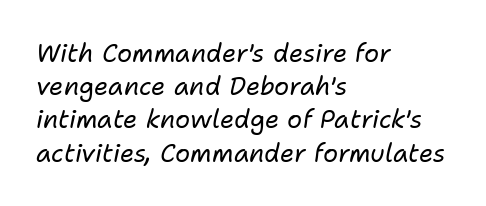
The image shows 25 px text type, italic (leaning right); set left-aligned, normal line spacing (1.33x), normal letter spacing, not underlined.
